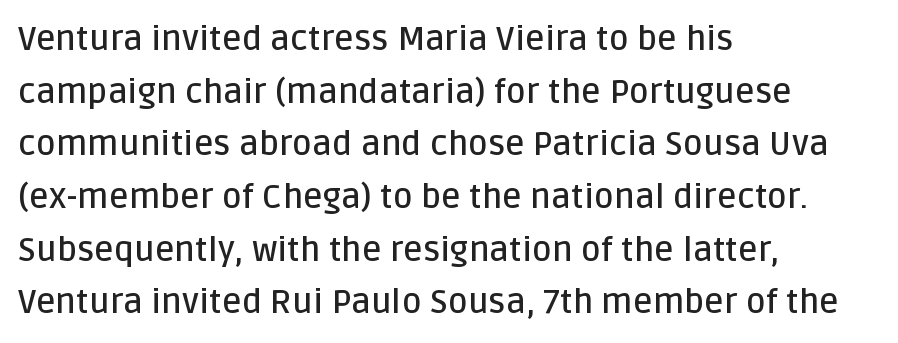
The image shows 34 px semibold sans-serif type, upright; set left-aligned, normal line spacing (1.55x), normal letter spacing, not underlined; low stroke contrast and a large x-height.
